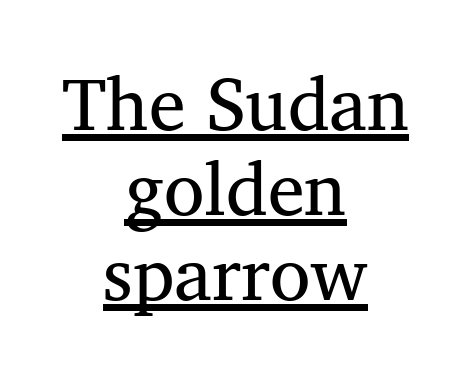
Q: Is the text bold? A: No.
Q: Is the typeface a serif or a sans-serif typeface? A: Serif.
Q: Is the text underlined? A: Yes.
Q: How is the paragraph aligned? A: Centered.
Q: Is the spacing between letters normal or unusually wide? A: Normal.
Q: Is the spacing between lines tight, normal or loose? A: Tight.
Q: Width (condensed, normal, or wide)? A: Normal.
Q: Stroke contrast? A: Medium.
Q: x-height? A: Medium.
Q: Monospaced? A: No.
